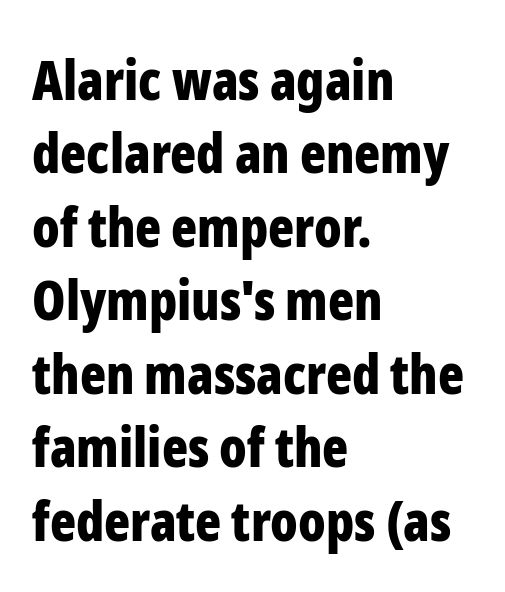
The image shows 54 px bold, condensed sans-serif type, upright; set left-aligned, normal line spacing (1.36x), normal letter spacing, not underlined; low stroke contrast and a medium x-height.
